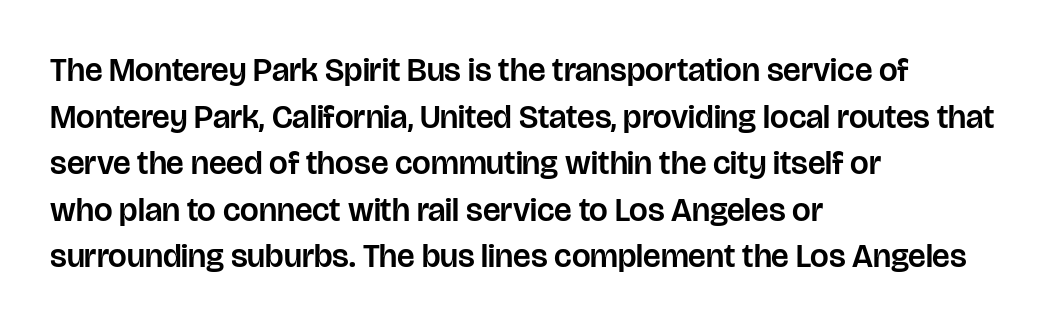
Q: Is the text italic (slanted)? A: No, it is upright.
Q: Is the typeface a serif or a sans-serif typeface? A: Sans-serif.
Q: Is the text underlined? A: No.
Q: How is the paragraph aligned? A: Left-aligned.
Q: Is the spacing between letters normal or unusually wide? A: Normal.
Q: Is the spacing between lines tight, normal or loose? A: Normal.
Q: Width (condensed, normal, or wide)? A: Normal.
Q: Stroke contrast? A: Low.
Q: x-height? A: Large.
Q: Monospaced? A: No.
